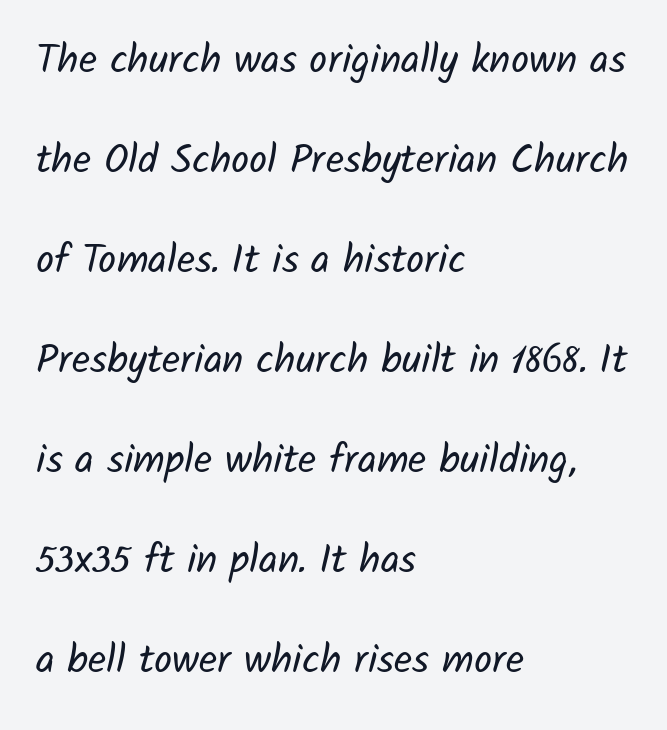
Check where the strokes stop: nothing finishes them off — pure sans. This sample is left-justified, so line endings fall wherever the words run out. These lines are rendered in a variable-pitch font. Short note: letters normally spaced. Baseline-to-baseline distance is far greater than the letter height. A clean baseline with only descenders dipping below it.
